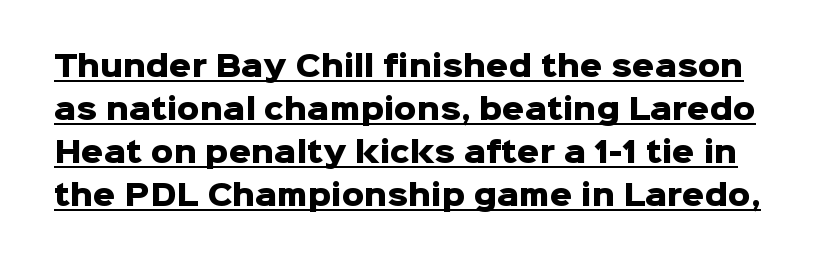
{"serif": "no", "italic": "no", "bold": "yes", "weight": "heavy", "width": "normal", "stroke_contrast": "low", "x_height": "medium", "monospaced": "no", "underline": "yes", "line_spacing": "normal", "line_spacing_ratio": 1.53, "letter_spacing": "normal", "letter_spacing_em": 0.0, "glyph_px": 28}
